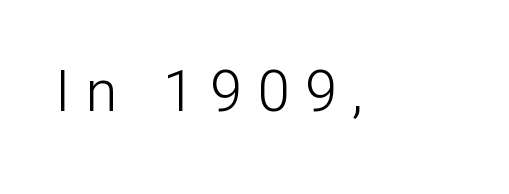
The area under the type is left untouched. Here the glyphs are tracked loosely, breaking word shapes into spaced letters. The glyphs in this specimen are sans serif. Compared with a typical body face, this is equally light or lighter still.
